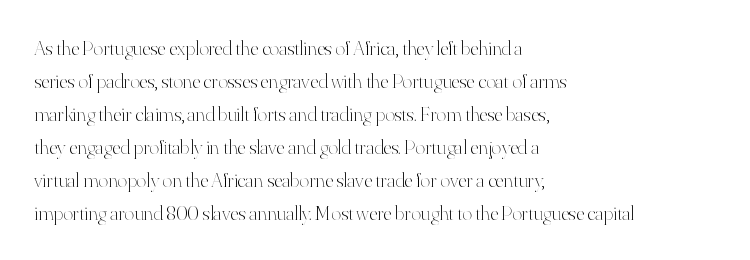
No italicization has been applied; the sample stays upright. This rendering features lettering with no underline. Summary of weight: not heavy and not bold. The typesetter chose a ragged-right arrangement here. The vertical gap from one line to the next is medium.
